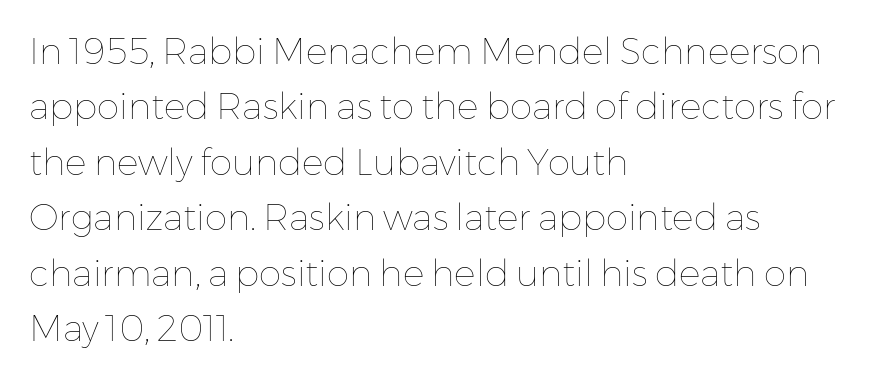
The image shows 36 px thin type, upright; set left-aligned, normal line spacing (1.54x), normal letter spacing, not underlined; low stroke contrast and a medium x-height.
